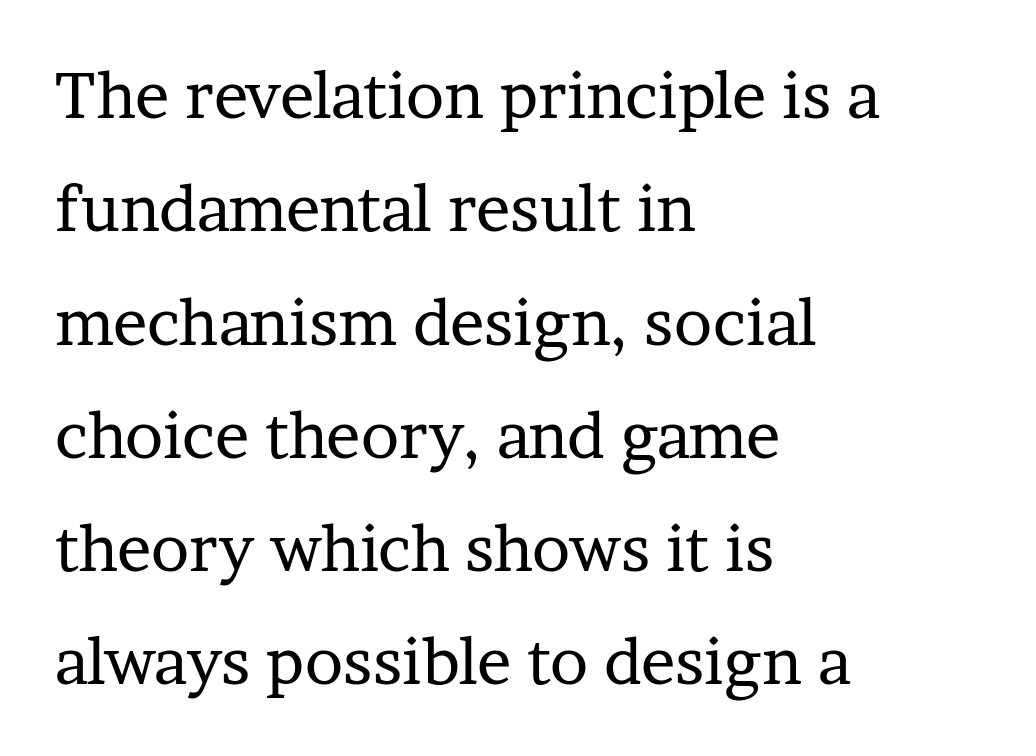
The image shows 64 px regular-weight serif type, upright; set left-aligned, line spacing 1.77x, normal letter spacing, not underlined; low stroke contrast and a medium x-height.
